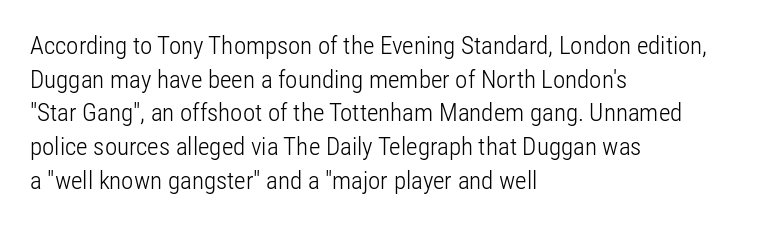
The image shows 25 px text type, upright; set left-aligned, normal line spacing (1.35x), normal letter spacing, not underlined.
